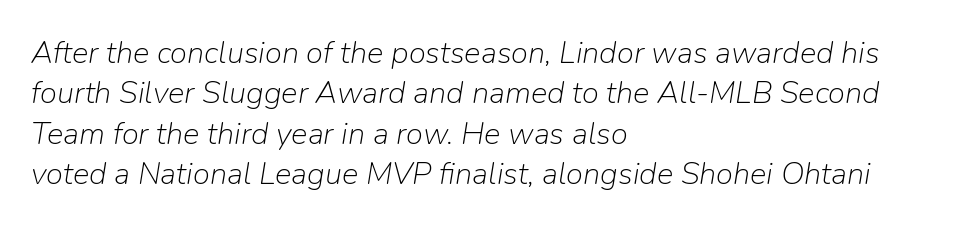
Honestly, there is no underline to notice here at all. The horizontal fit of the characters is conventional and even. Each letter keeps its own natural width here, so spacing adapts to shape. This sample is left-justified, so line endings fall wherever the words run out.
